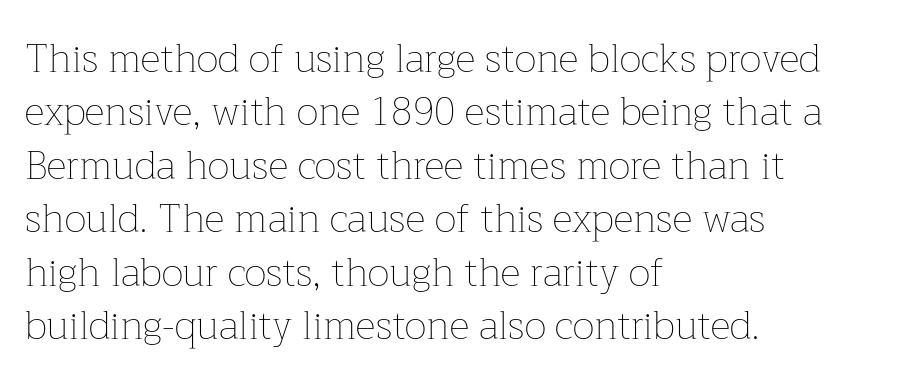
The image shows 39 px thin type, upright; set left-aligned, normal line spacing (1.37x), normal letter spacing, not underlined; low stroke contrast and a medium x-height.
